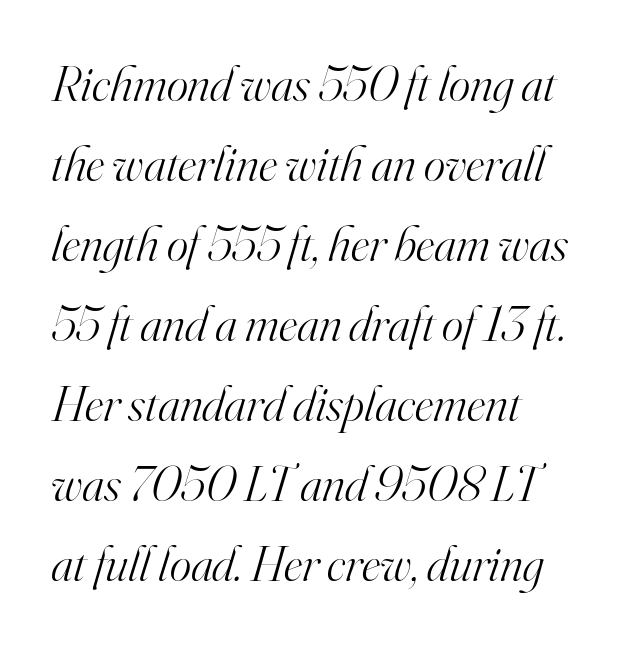
Q: Is the text bold? A: No.
Q: Is the text italic (slanted)? A: Yes, it leans right by about 16 degrees.
Q: Is the typeface a serif or a sans-serif typeface? A: Serif.
Q: Is the text underlined? A: No.
Q: How is the paragraph aligned? A: Left-aligned.
Q: Is the spacing between letters normal or unusually wide? A: Normal.
Q: Is the spacing between lines tight, normal or loose? A: Normal.
Q: Width (condensed, normal, or wide)? A: Normal.
Q: Stroke contrast? A: High.
Q: x-height? A: Small.
Q: Monospaced? A: No.
